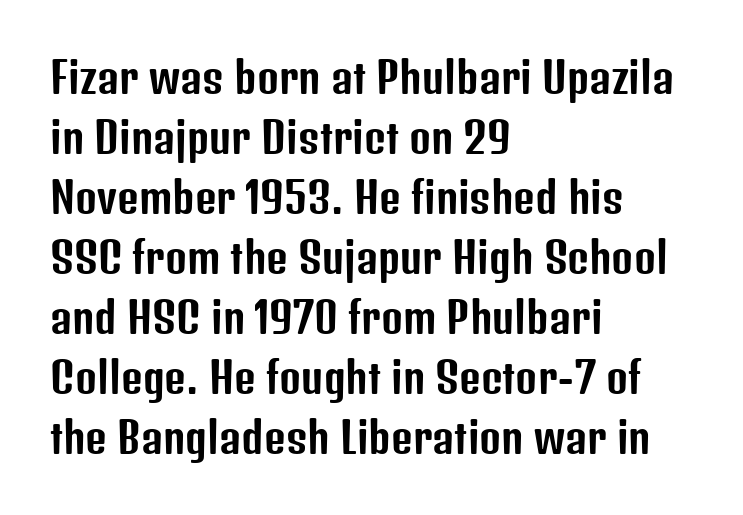
{"serif": "no", "italic": "no", "width": "condensed", "stroke_contrast": "low", "x_height": "medium", "monospaced": "no", "underline": "no", "align": "left", "line_spacing": "normal", "line_spacing_ratio": 1.43, "letter_spacing": "normal", "letter_spacing_em": 0.0, "glyph_px": 42}
